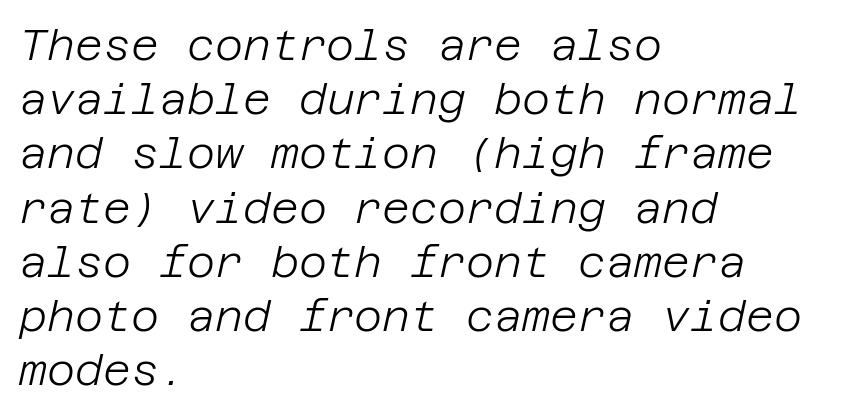
Leading: standard. Compared with a centered layout, this one pins lines to the left instead. Type without underlining. Designer's note — italics engaged. No chunkiness to these letters — they're not bold. Spacing between characters is what you'd get straight out of the box.
